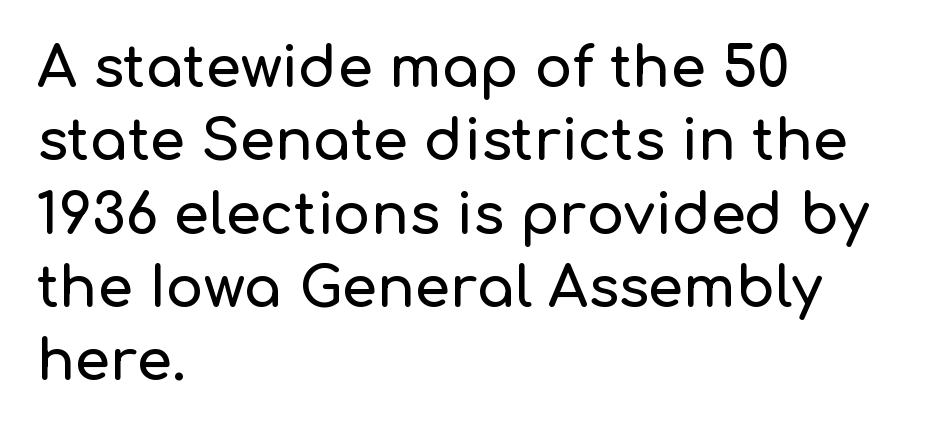
Left-aligned paragraph, ragged on the right. Quick note: interline space is typical. How are the letters spaced? Ordinarily, with no added tracking. Here the designer chose a conventional face with non-uniform glyph widths. Are there feet on the stems? There aren't — it's a sans.
